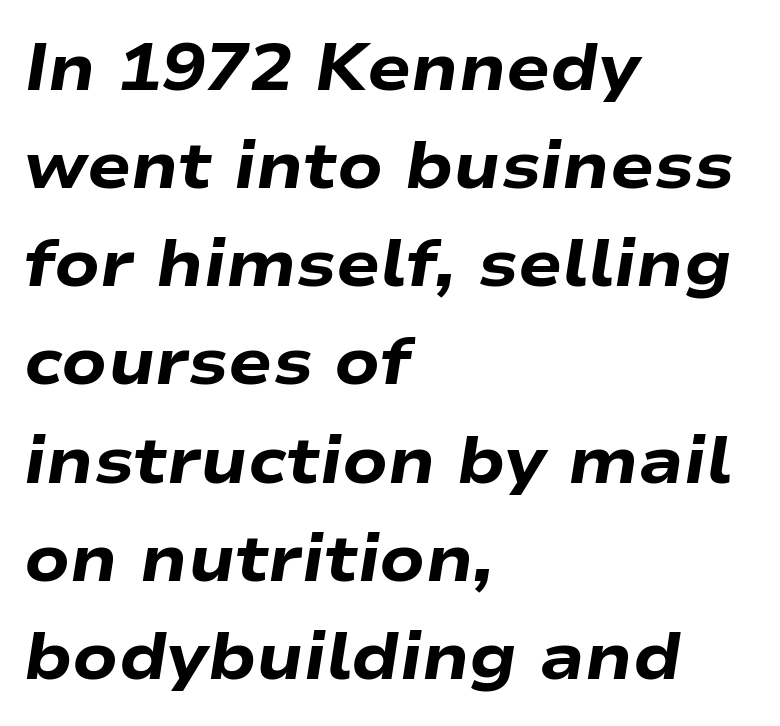
Q: Is the text bold? A: Yes.
Q: Is the text italic (slanted)? A: Yes, it leans right by about 9 degrees.
Q: Is the text underlined? A: No.
Q: How is the paragraph aligned? A: Left-aligned.
Q: Is the spacing between letters normal or unusually wide? A: Normal.
Q: Is the spacing between lines tight, normal or loose? A: Normal.
Q: Width (condensed, normal, or wide)? A: Wide.
Q: Stroke contrast? A: Low.
Q: x-height? A: Medium.
Q: Monospaced? A: No.
